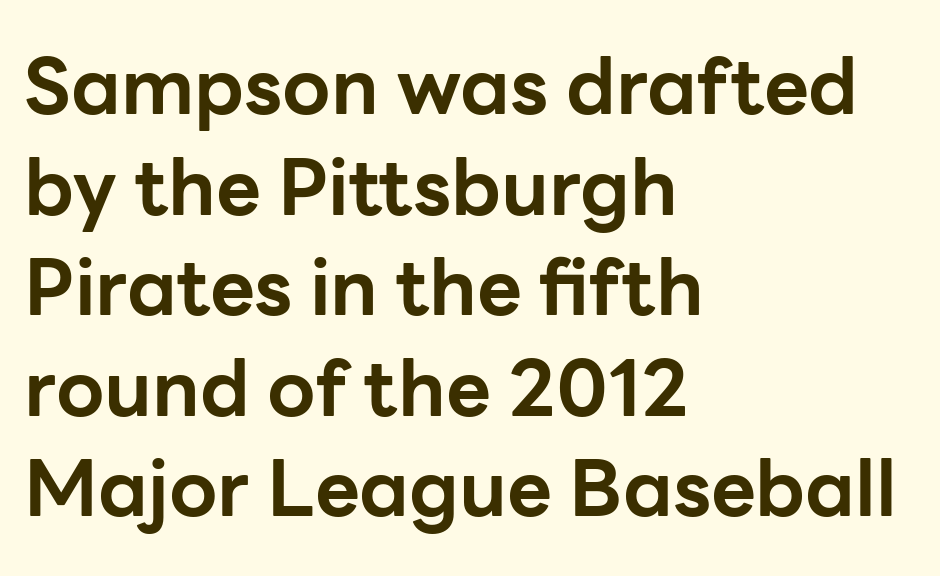
Q: Is the text bold? A: Yes.
Q: Is the text italic (slanted)? A: No, it is upright.
Q: Is the typeface a serif or a sans-serif typeface? A: Sans-serif.
Q: Is the text underlined? A: No.
Q: How is the paragraph aligned? A: Left-aligned.
Q: Is the spacing between letters normal or unusually wide? A: Normal.
Q: Is the spacing between lines tight, normal or loose? A: Normal.
Q: Width (condensed, normal, or wide)? A: Normal.
Q: Stroke contrast? A: Low.
Q: x-height? A: Medium.
Q: Monospaced? A: No.
